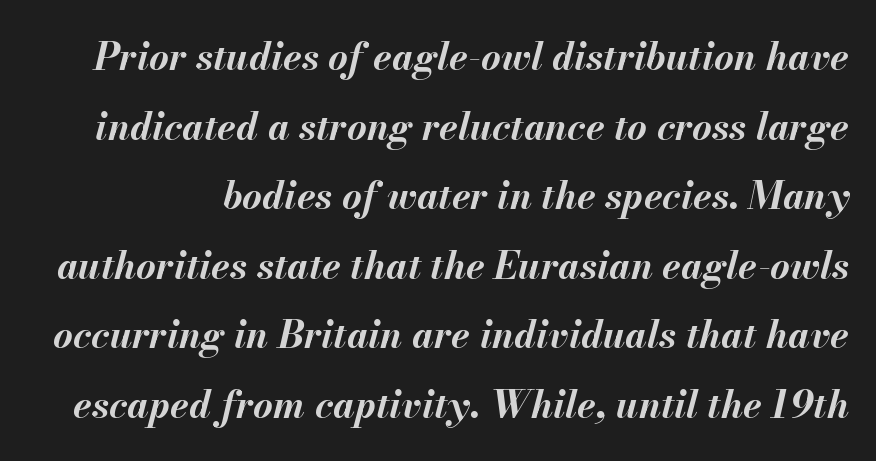
Q: Is the text bold? A: Yes.
Q: Is the text italic (slanted)? A: Yes, it leans right by about 13 degrees.
Q: Is the text underlined? A: No.
Q: Is the spacing between letters normal or unusually wide? A: Normal.
Q: Width (condensed, normal, or wide)? A: Normal.
Q: Stroke contrast? A: Medium.
Q: x-height? A: Small.
Q: Monospaced? A: No.
